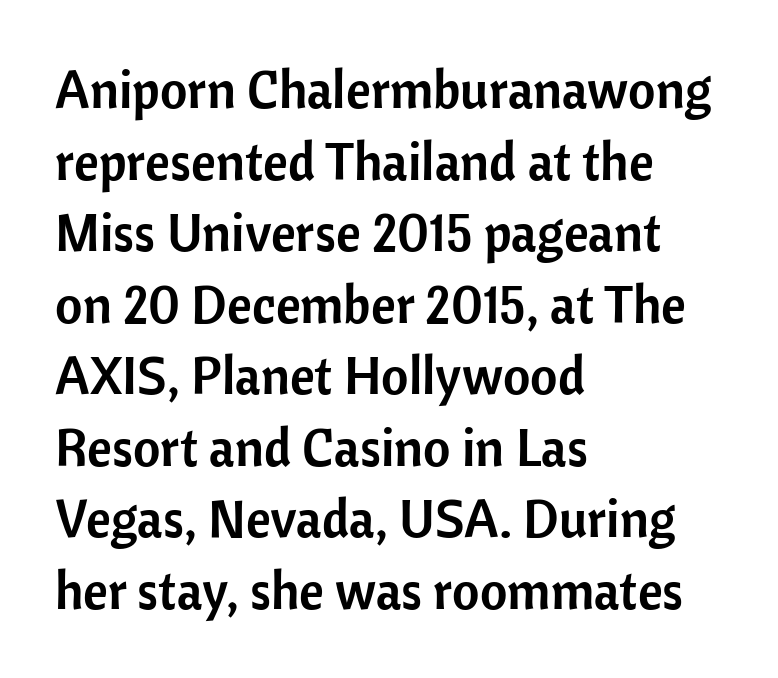
Q: Is the text italic (slanted)? A: No, it is upright.
Q: Is the typeface a serif or a sans-serif typeface? A: Sans-serif.
Q: Is the text underlined? A: No.
Q: How is the paragraph aligned? A: Left-aligned.
Q: Is the spacing between letters normal or unusually wide? A: Normal.
Q: Is the spacing between lines tight, normal or loose? A: Normal.
Q: Width (condensed, normal, or wide)? A: Normal.
Q: Stroke contrast? A: Low.
Q: x-height? A: Medium.
Q: Monospaced? A: No.
